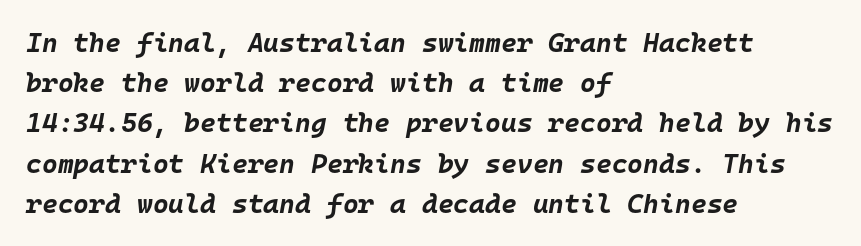
The image shows 27 px bold type, italic (leaning right); set left-aligned, normal line spacing (1.49x), normal letter spacing, not underlined.
